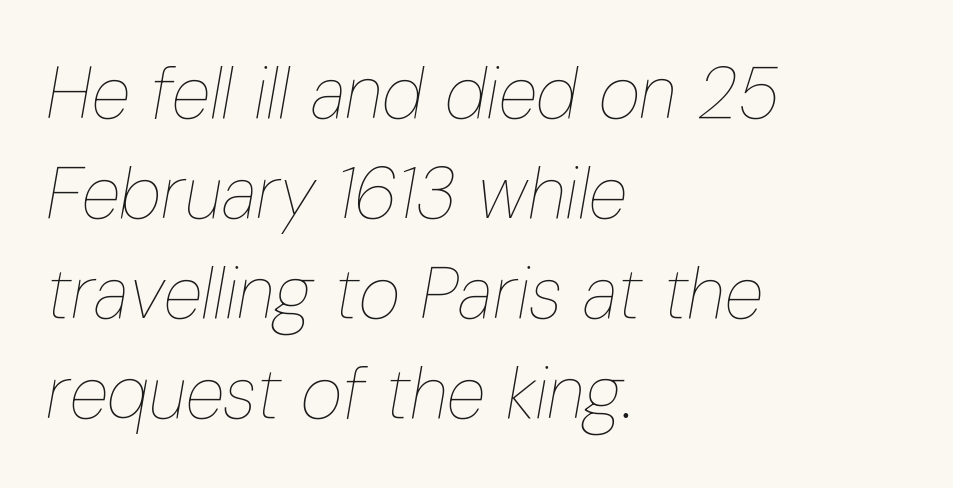
Q: Is the text bold? A: No.
Q: Is the text italic (slanted)? A: Yes, it leans right by about 10 degrees.
Q: Is the text underlined? A: No.
Q: How is the paragraph aligned? A: Left-aligned.
Q: Is the spacing between letters normal or unusually wide? A: Normal.
Q: Is the spacing between lines tight, normal or loose? A: Normal.
Q: Width (condensed, normal, or wide)? A: Condensed.
Q: Stroke contrast? A: Low.
Q: x-height? A: Medium.
Q: Monospaced? A: No.
